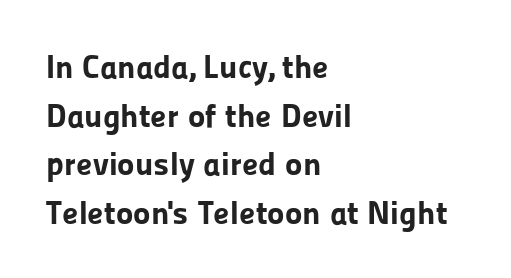
Note: no serifs on the glyphs. The letters stand straight up with perfectly vertical stems. Weight check: bold — yes, fully. The letters advance in unequal steps, a hallmark of proportional type.
